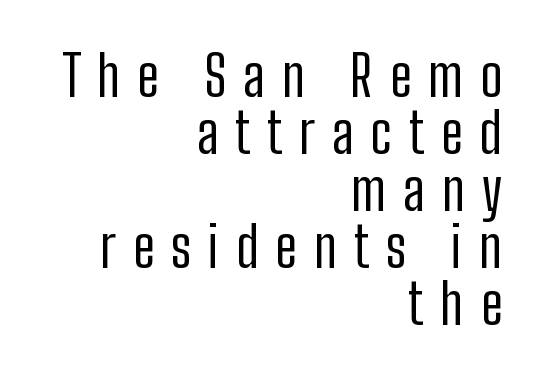
Q: Is the text bold? A: No.
Q: Is the text italic (slanted)? A: No, it is upright.
Q: Is the typeface a serif or a sans-serif typeface? A: Sans-serif.
Q: Is the text underlined? A: No.
Q: How is the paragraph aligned? A: Right-aligned.
Q: Is the spacing between letters normal or unusually wide? A: Unusually wide.
Q: Is the spacing between lines tight, normal or loose? A: Tight.
Q: Width (condensed, normal, or wide)? A: Condensed.
Q: Stroke contrast? A: Low.
Q: x-height? A: Medium.
Q: Monospaced? A: No.
